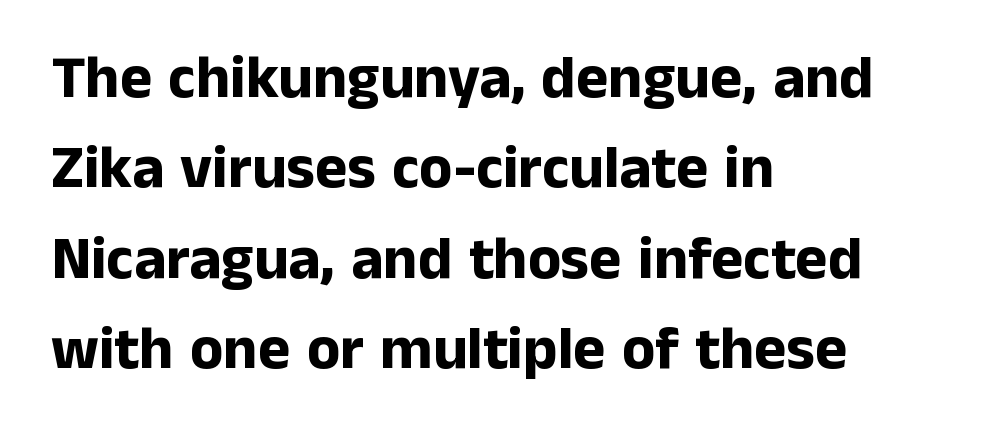
The image shows 61 px bold sans-serif type, upright; set left-aligned, normal line spacing (1.48x), normal letter spacing, not underlined; low stroke contrast and a medium x-height.
